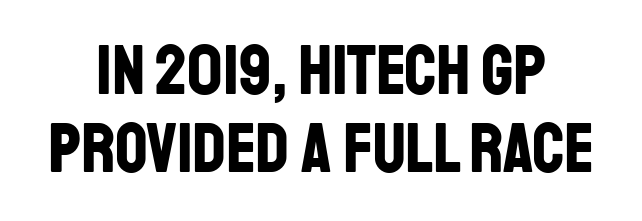
Here the designer chose a conventional face with non-uniform glyph widths. Very little white space separates one row of letters from the next. The passage shown has conventional tracking throughout. Weight: bold. Does the copy run flush right? No — it is centered line by line.
